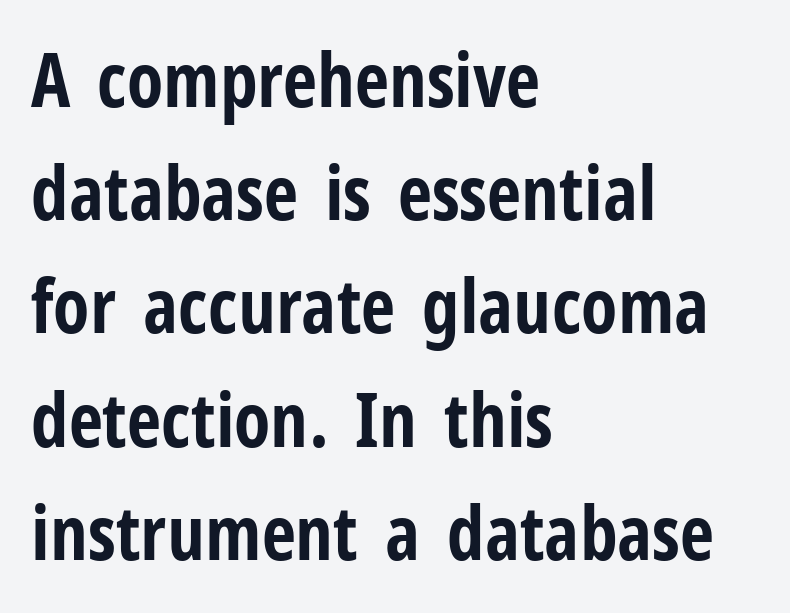
Q: Is the text bold? A: Yes.
Q: Is the text italic (slanted)? A: No, it is upright.
Q: Is the typeface a serif or a sans-serif typeface? A: Sans-serif.
Q: Is the text underlined? A: No.
Q: How is the paragraph aligned? A: Left-aligned.
Q: Is the spacing between letters normal or unusually wide? A: Normal.
Q: Is the spacing between lines tight, normal or loose? A: Normal.
Q: Width (condensed, normal, or wide)? A: Condensed.
Q: Stroke contrast? A: Low.
Q: x-height? A: Medium.
Q: Monospaced? A: No.
